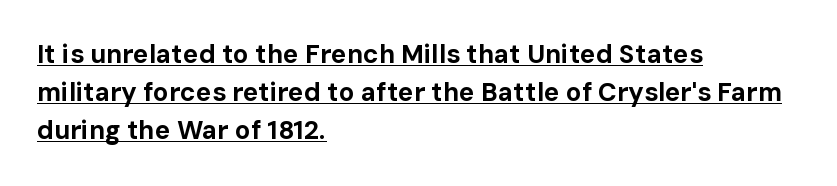
The image shows 26 px bold type, upright; set left-aligned, normal line spacing (1.47x), normal letter spacing, underlined.
